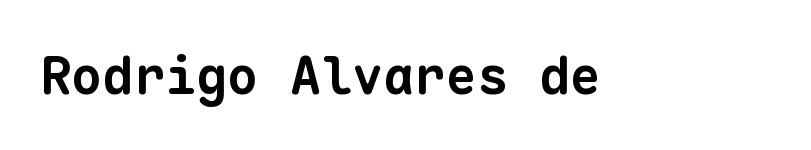
The image shows 52 px bold sans-serif type, monospaced; set normal letter spacing, not underlined; low stroke contrast and a medium x-height.
